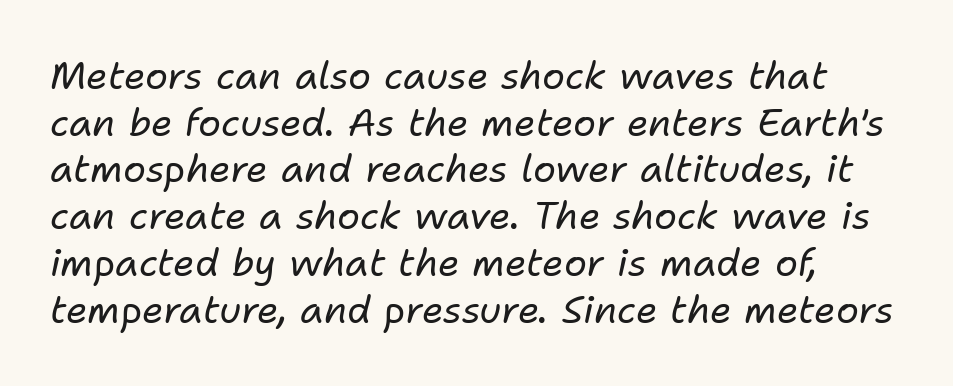
The image shows 38 px regular-weight type, italic (leaning right); set line spacing 1.23x, normal letter spacing, not underlined; low stroke contrast and a medium x-height.
